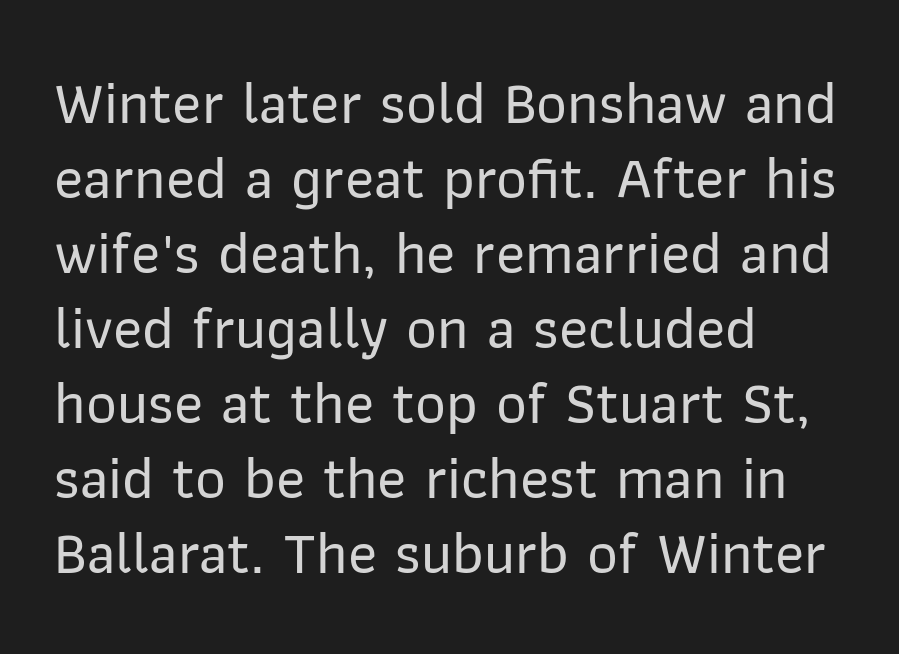
The line-height multiplier appears to be the usual default. Spacing verdict: proportional, widths tailored to each character. Every row of glyphs begins at an identical x-position on the left. These lines were composed using upright roman letters. The type is set solid horizontally, with unmodified tracking.
